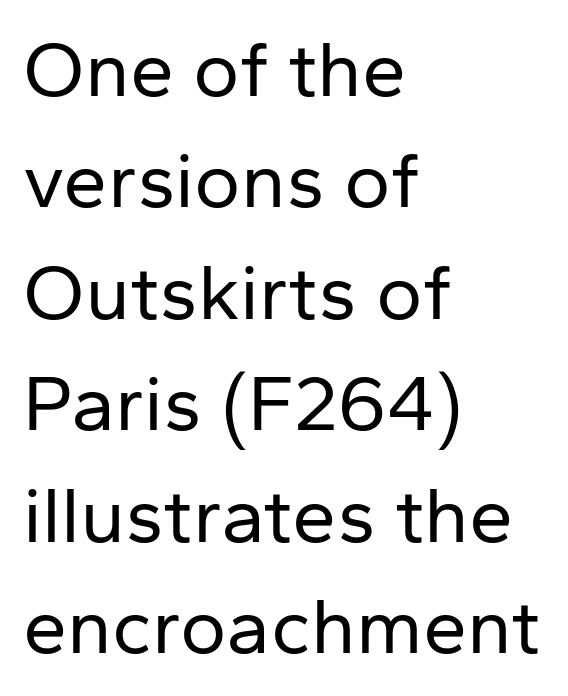
Q: Is the text bold? A: No.
Q: Is the text italic (slanted)? A: No, it is upright.
Q: Is the typeface a serif or a sans-serif typeface? A: Sans-serif.
Q: Is the text underlined? A: No.
Q: How is the paragraph aligned? A: Left-aligned.
Q: Is the spacing between letters normal or unusually wide? A: Normal.
Q: Is the spacing between lines tight, normal or loose? A: Normal.
Q: Width (condensed, normal, or wide)? A: Normal.
Q: Stroke contrast? A: Low.
Q: x-height? A: Medium.
Q: Monospaced? A: No.
